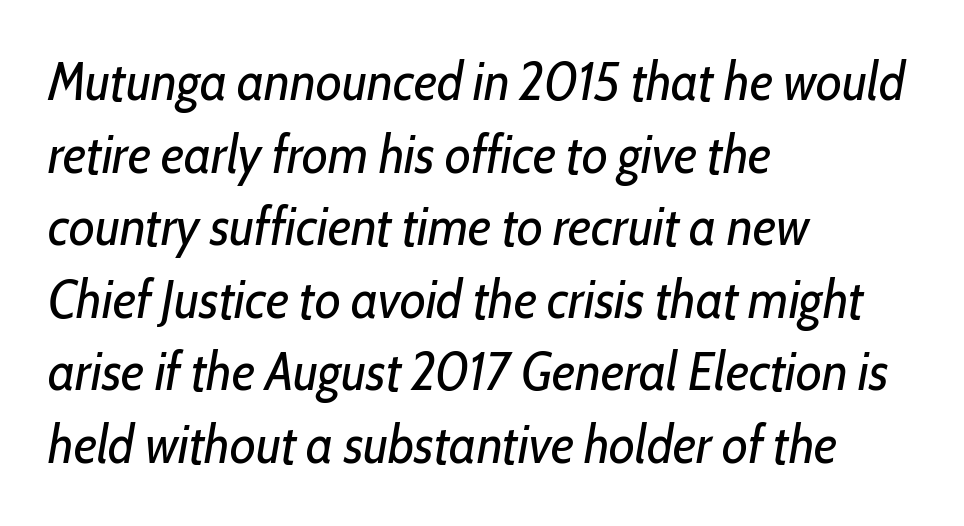
Q: Is the text bold? A: No.
Q: Is the text italic (slanted)? A: Yes, it leans right by about 10 degrees.
Q: Is the text underlined? A: No.
Q: How is the paragraph aligned? A: Left-aligned.
Q: Is the spacing between letters normal or unusually wide? A: Normal.
Q: Is the spacing between lines tight, normal or loose? A: Normal.
Q: Width (condensed, normal, or wide)? A: Condensed.
Q: Stroke contrast? A: Low.
Q: x-height? A: Medium.
Q: Monospaced? A: No.
